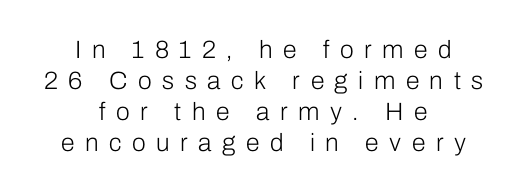
Letter spacing: wide. Each row of text sits above clean, open space. Vertical stems look standard width or narrower in stroke. Ascenders rise straight up at ninety degrees. Layout note: lines centered.
